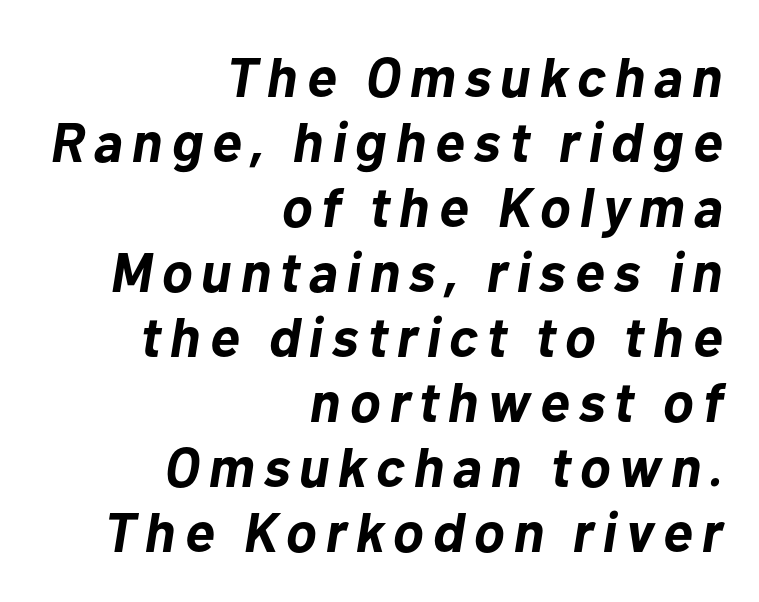
The image shows 56 px bold type, italic (leaning right); set right-aligned, line spacing 1.16x, not underlined; low stroke contrast and a medium x-height.
